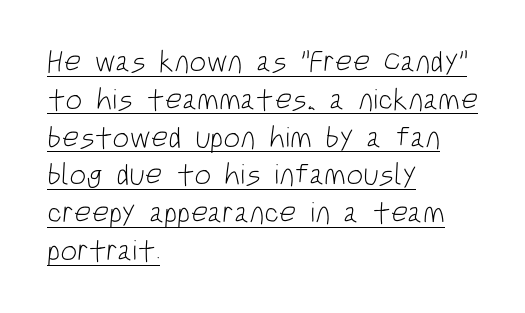
The image shows 30 px light, condensed sans-serif type; set left-aligned, normal line spacing (1.26x), normal letter spacing, underlined; low stroke contrast and a large x-height.
